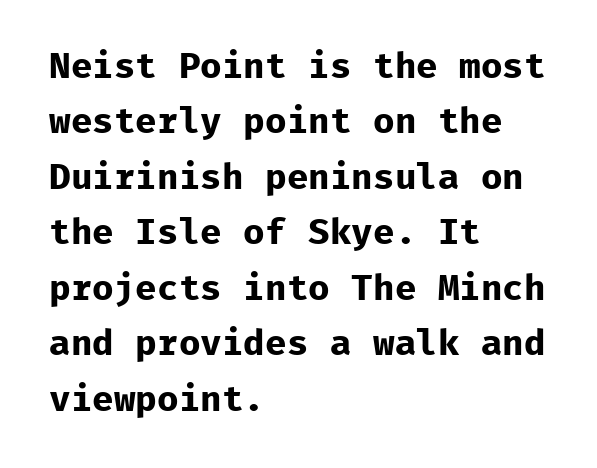
This sample is left-justified, so line endings fall wherever the words run out. If you measured baseline to baseline, you'd find a middling distance. The strokes are fattened all the way to bold. You can tell from the bare stems that sans-serif type was used.
